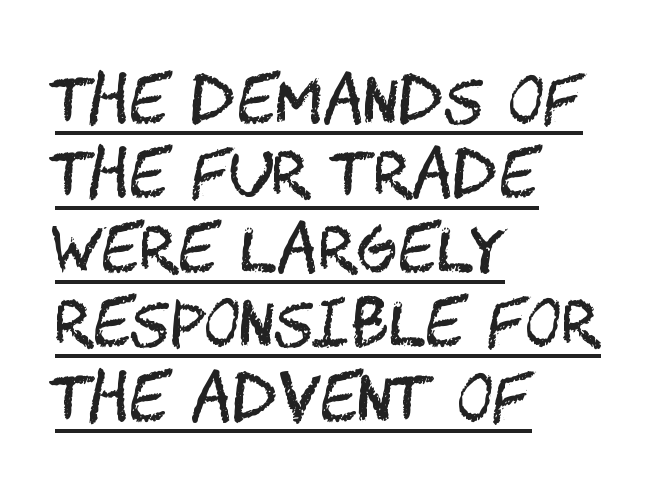
The image shows 62 px regular-weight, condensed sans-serif type, upright; set left-aligned, line spacing 1.2x, normal letter spacing, underlined; medium stroke contrast and a large x-height.
